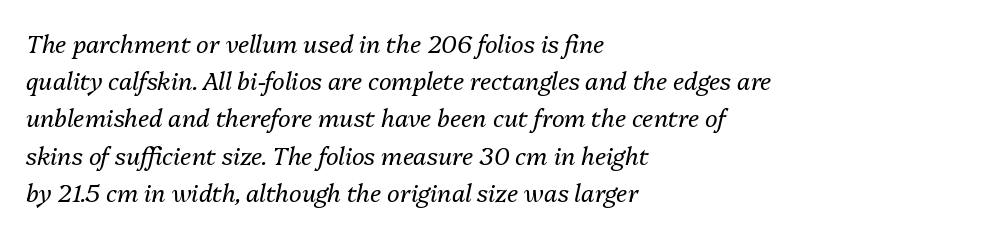
Q: Is the text bold? A: No.
Q: Is the text italic (slanted)? A: Yes, it leans right by about 13 degrees.
Q: Is the text underlined? A: No.
Q: How is the paragraph aligned? A: Left-aligned.
Q: Is the spacing between letters normal or unusually wide? A: Normal.
Q: Is the spacing between lines tight, normal or loose? A: Normal.
